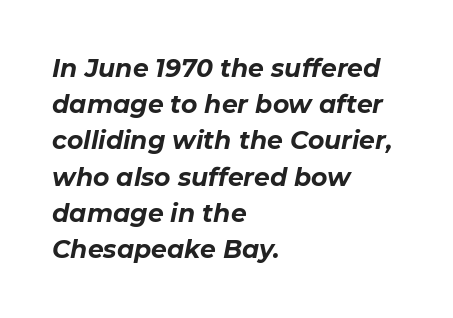
Q: Is the text bold? A: Yes.
Q: Is the text italic (slanted)? A: Yes, it leans right by about 11 degrees.
Q: Is the text underlined? A: No.
Q: How is the paragraph aligned? A: Left-aligned.
Q: Is the spacing between letters normal or unusually wide? A: Normal.
Q: Is the spacing between lines tight, normal or loose? A: Normal.
